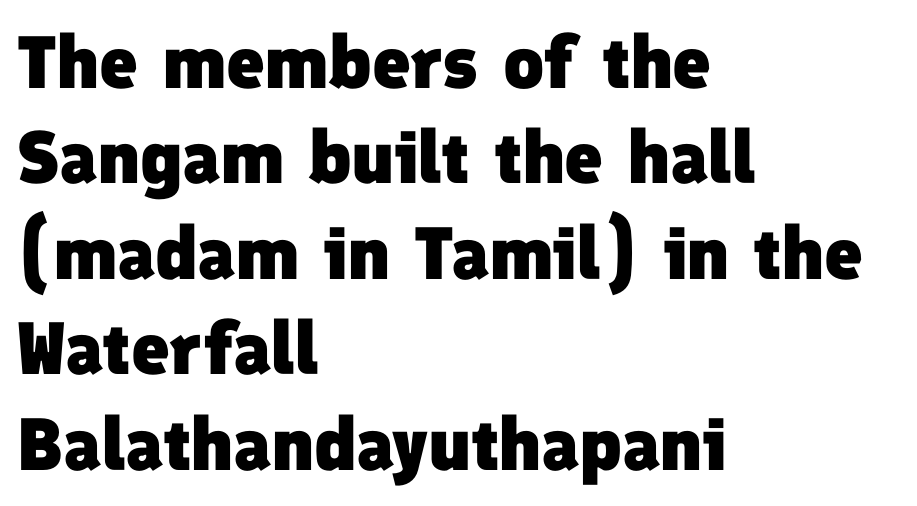
{"serif": "no", "bold": "yes", "weight": "heavy", "width": "normal", "stroke_contrast": "low", "x_height": "medium", "monospaced": "no", "underline": "no", "align": "left", "line_spacing": "normal", "line_spacing_ratio": 1.29, "letter_spacing": "normal", "letter_spacing_em": 0.0, "glyph_px": 74}
